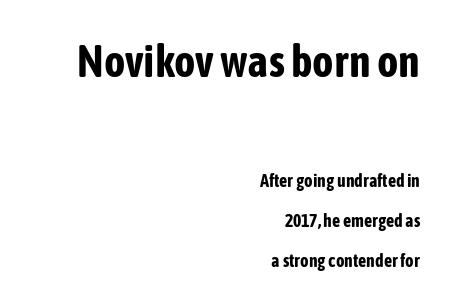
Larger block? The one above; the one below is distinctly smaller. The words here are not underlined. The typesetting leans heavy: a genuine bold. The font family rendered here belongs to the sans-serif group.
